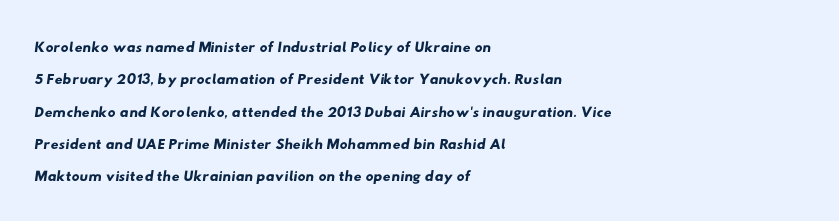
Q: Is the text underlined? A: No.
Q: How is the paragraph aligned? A: Left-aligned.
Q: Is the spacing between letters normal or unusually wide? A: Normal.
Q: Is the spacing between lines tight, normal or loose? A: Normal.
